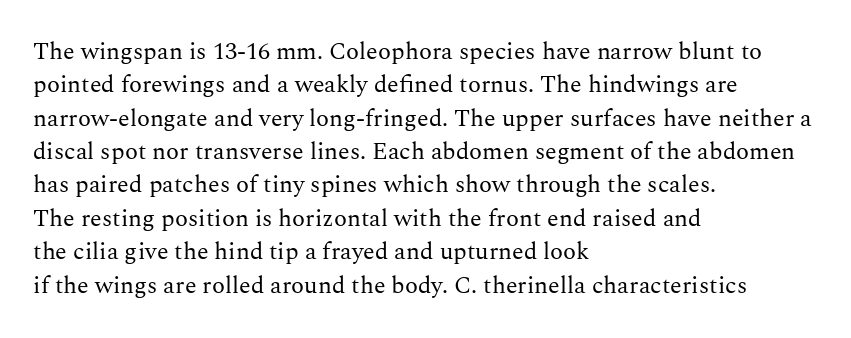
The letterforms sit at book weight or below. Posture: straight, roman, zero tilt. Tracking value appears to be zero — textbook default spacing. The passage shown stacks its lines at a standard gap. Is the block centered? No — it sits flush against the left margin. The foot of each line stays bare and open.
